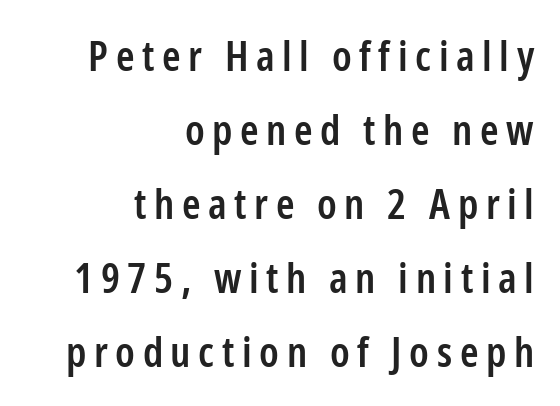
Nope, not italic — everything's standing straight. The typesetter chose a ragged-left arrangement here. Type style note: lacks serifs. Each glyph is drawn with semibold strokes, heavier than normal yet not fully bold. Note the varied advance widths — an 'i' is clearly narrower than an 'm'.
